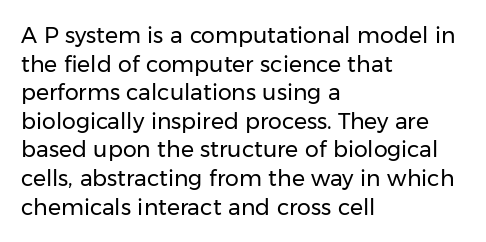
The image shows 22 px text type, upright; set left-aligned, normal line spacing (1.3x), normal letter spacing, not underlined.
